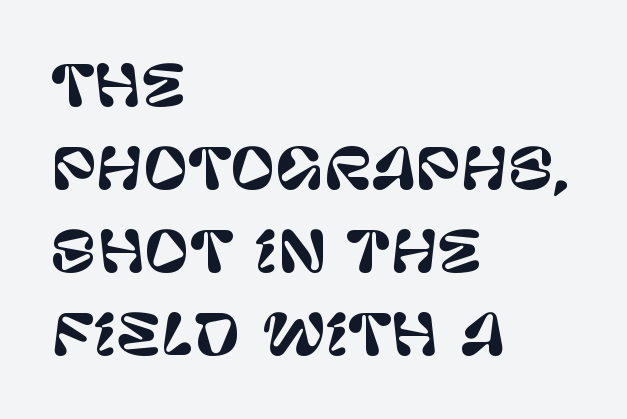
The image shows 55 px sans-serif type; set left-aligned, normal line spacing (1.51x), normal letter spacing, not underlined; low stroke contrast and a large x-height.
